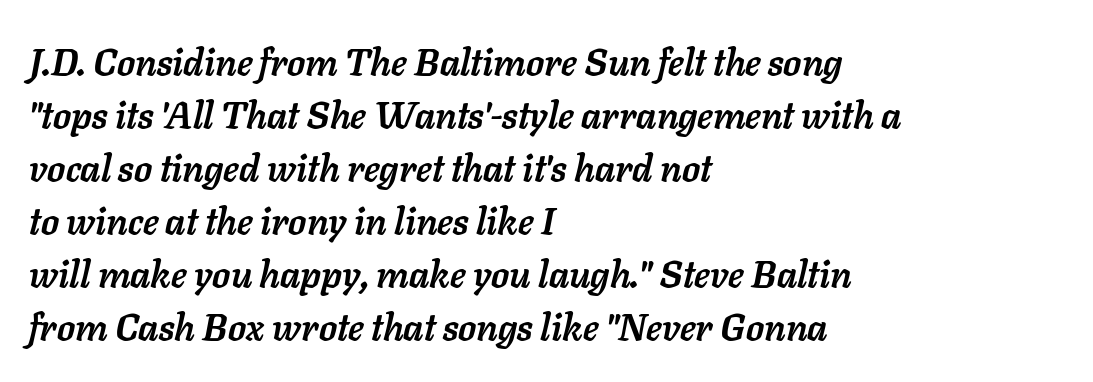
Teacher's note: observe the even left margin — that is flush-left alignment. This sample keeps an unexceptional amount of space between lines. Letter spacing: default. Slant detected: the letters are inclined.
